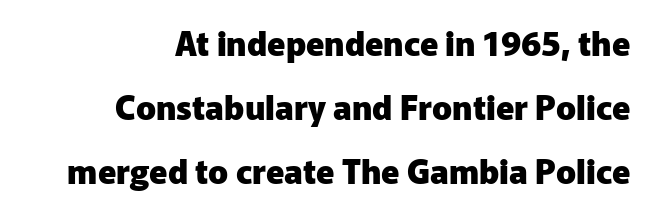
{"serif": "no", "italic": "no", "bold": "yes", "weight": "heavy", "width": "normal", "stroke_contrast": "low", "x_height": "medium", "monospaced": "no", "underline": "no", "align": "right", "line_spacing": "loose", "line_spacing_ratio": 1.94, "letter_spacing": "normal", "letter_spacing_em": 0.0, "glyph_px": 33}
